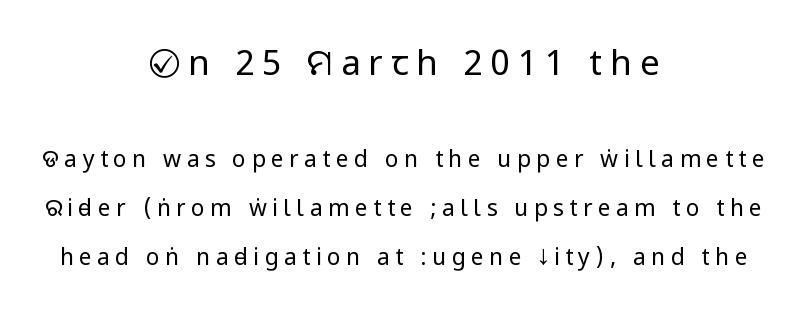
The gaps between neighbouring characters are conspicuously large. This sample trades compactness for vertical openness between lines. Between these two stacked blocks, the higher one wins on size. Bare-footed words on every line.
